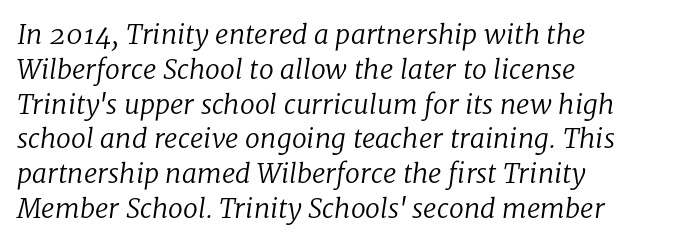
Line starts are locked; line ends wander. In terms of letterspacing, this is plain default setting. Evenly set lines give the paragraph a standard silhouette. Lines of text with bare space underneath. No letter is thick-stroked: the sample isn't bold. You can tell it's italic because the verticals aren't actually vertical.
